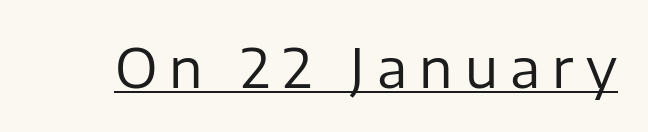
The passage shown has open, widely tracked lettering throughout. The specimen includes a rule beneath the text block's lines. Ascenders rise straight up at ninety degrees. Do the characters align in a grid? No, the font is proportional. A sans-serif font was chosen for this passage. No letter is thick-stroked: the sample isn't bold.
